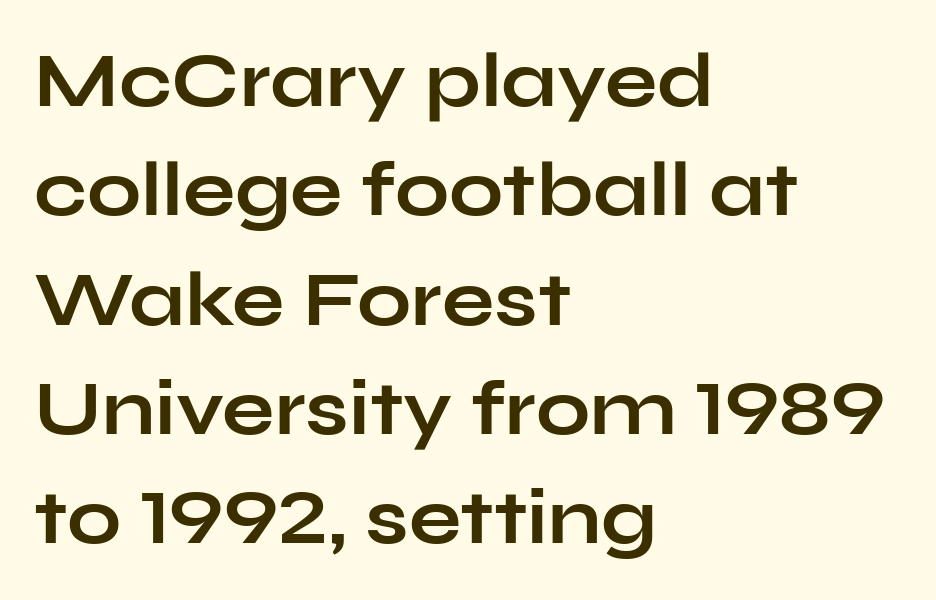
{"serif": "no", "italic": "no", "bold": "yes", "weight": "bold", "width": "wide", "stroke_contrast": "low", "x_height": "medium", "monospaced": "no", "underline": "no", "align": "left", "line_spacing": "normal", "line_spacing_ratio": 1.42, "letter_spacing": "normal", "letter_spacing_em": 0.0, "glyph_px": 77}
